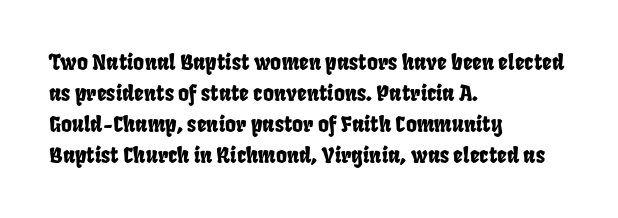
The image shows 21 px text type; set left-aligned, normal line spacing (1.47x), normal letter spacing, not underlined.
